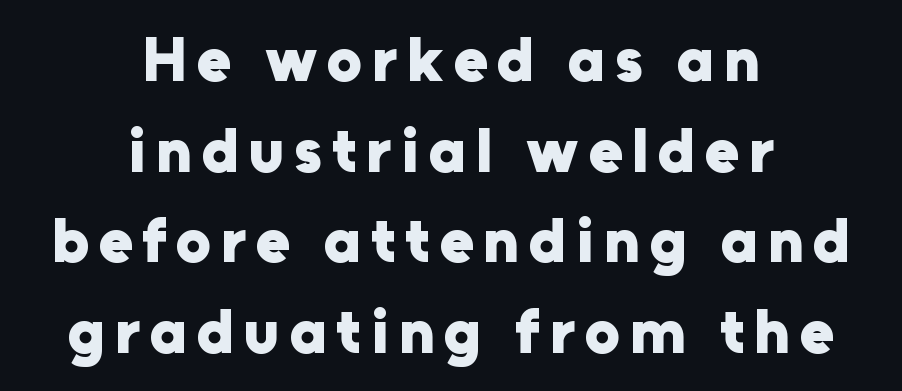
{"serif": "no", "italic": "no", "bold": "yes", "weight": "heavy", "width": "normal", "stroke_contrast": "low", "x_height": "medium", "monospaced": "no", "underline": "no", "align": "center", "line_spacing": "normal", "line_spacing_ratio": 1.46, "glyph_px": 62}
